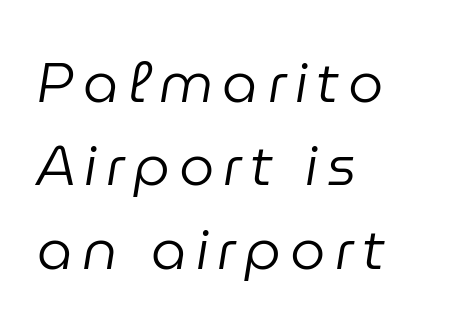
Q: Is the text bold? A: No.
Q: Is the text italic (slanted)? A: Yes, it leans right by about 9 degrees.
Q: Is the text underlined? A: No.
Q: How is the paragraph aligned? A: Left-aligned.
Q: Is the spacing between lines tight, normal or loose? A: Normal.
Q: Width (condensed, normal, or wide)? A: Normal.
Q: Stroke contrast? A: Low.
Q: x-height? A: Medium.
Q: Monospaced? A: No.
